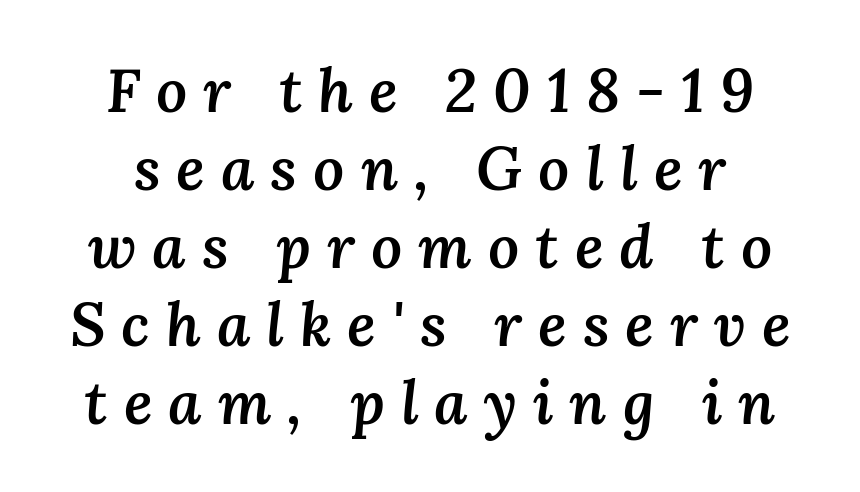
{"italic": "yes", "lean": "right", "slant_degrees": 3, "bold": "semi", "weight": "semibold", "width": "normal", "stroke_contrast": "medium", "x_height": "medium", "monospaced": "no", "underline": "no", "line_spacing": "normal", "line_spacing_ratio": 1.28, "letter_spacing": "wide", "letter_spacing_em": 0.26, "glyph_px": 61}
